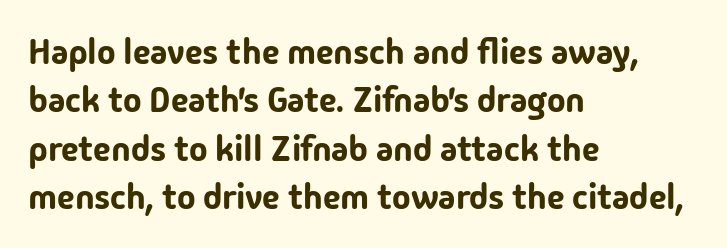
The image shows 35 px sans-serif type, upright; set left-aligned, normal line spacing (1.38x), normal letter spacing, not underlined; low stroke contrast and a medium x-height.
